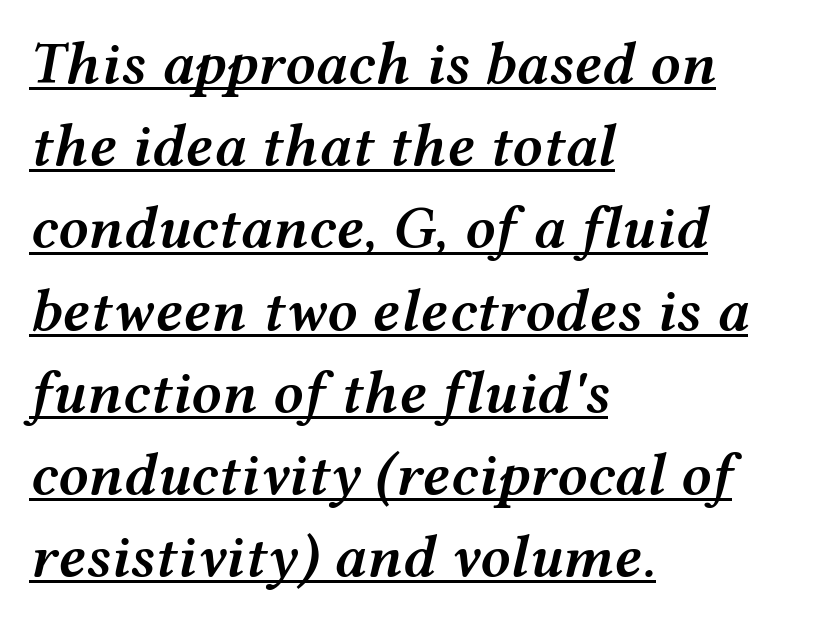
{"italic": "yes", "lean": "right", "slant_degrees": 12, "bold": "semi", "weight": "semibold", "width": "wide", "stroke_contrast": "medium", "x_height": "medium", "monospaced": "no", "underline": "yes", "align": "left", "line_spacing": "normal", "line_spacing_ratio": 1.37, "letter_spacing": "normal", "letter_spacing_em": 0.0, "glyph_px": 60}
